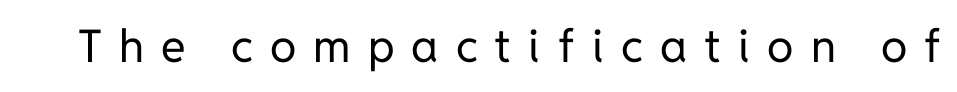
{"serif": "no", "italic": "no", "bold": "no", "weight": "regular", "width": "normal", "stroke_contrast": "low", "x_height": "medium", "monospaced": "no", "underline": "no", "letter_spacing": "wide", "letter_spacing_em": 0.38, "glyph_px": 45}
